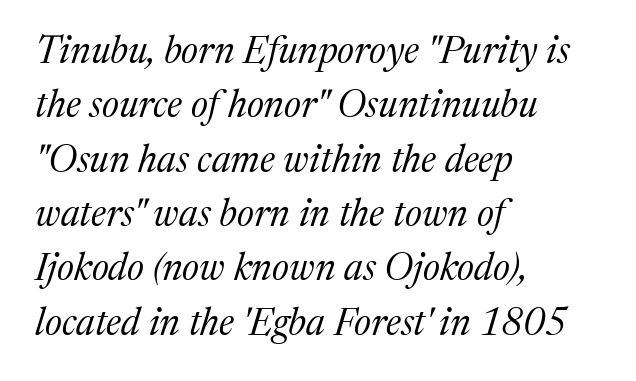
Q: Is the text bold? A: No.
Q: Is the text italic (slanted)? A: Yes, it leans right by about 17 degrees.
Q: Is the typeface a serif or a sans-serif typeface? A: Serif.
Q: Is the text underlined? A: No.
Q: How is the paragraph aligned? A: Left-aligned.
Q: Is the spacing between letters normal or unusually wide? A: Normal.
Q: Is the spacing between lines tight, normal or loose? A: Normal.
Q: Width (condensed, normal, or wide)? A: Normal.
Q: Stroke contrast? A: Medium.
Q: x-height? A: Medium.
Q: Monospaced? A: No.
